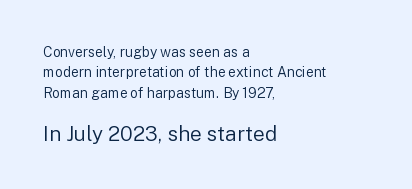
How would I describe the line gaps? Plain and ordinary. Line beginnings align vertically; line endings do not. The typeface has the unassuming heft of standard copy or less. Check under the words: just untouched page.
